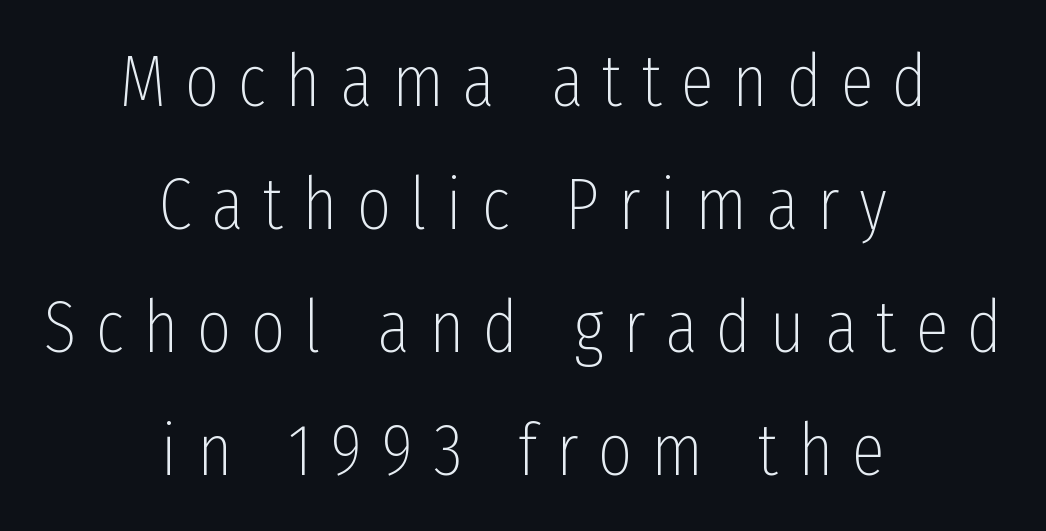
{"serif": "no", "italic": "no", "bold": "no", "weight": "thin", "width": "condensed", "stroke_contrast": "low", "x_height": "medium", "monospaced": "no", "underline": "no", "align": "center", "line_spacing": "normal", "line_spacing_ratio": 1.66, "letter_spacing": "wide", "letter_spacing_em": 0.26, "glyph_px": 74}
